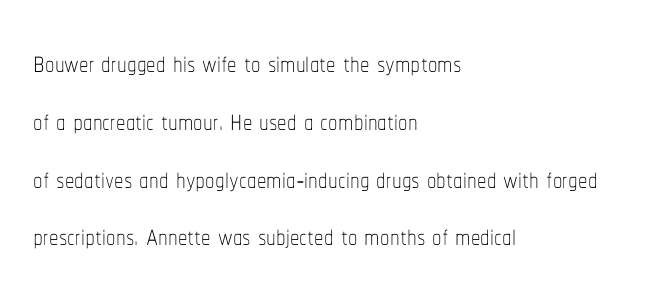
The strip under each line holds only bare page. Upright lettering throughout. Proportional: the letters do not fall into vertical columns. Here the glyphs are tracked normally, forming tight word shapes.
